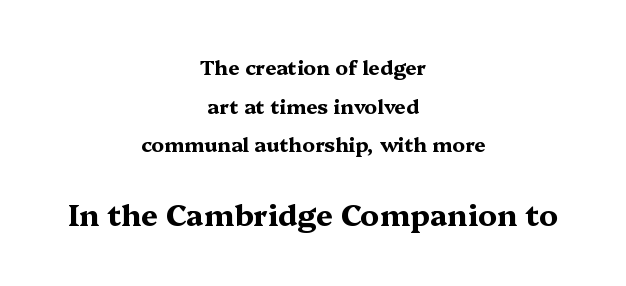
The passage shown is typed in a proportional face where columns would drift. Small over large — that's the arrangement of the two blocks here. Is this a sans? No — the strokes have serifs. The letters stand upright; this is a roman face. Thick stems and heavy bowls — unmistakably bold. The letterforms sit shoulder to shoulder at normal distance.
